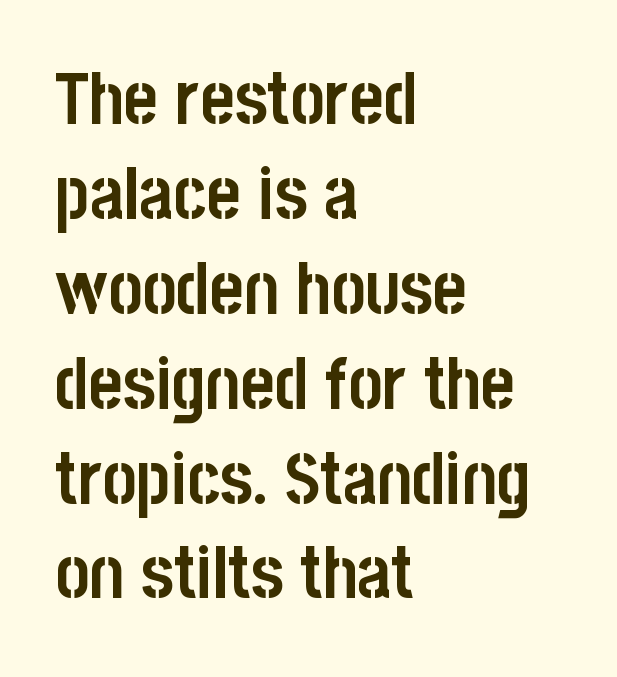
Q: Is the text bold? A: Yes.
Q: Is the text italic (slanted)? A: No, it is upright.
Q: Is the typeface a serif or a sans-serif typeface? A: Sans-serif.
Q: Is the text underlined? A: No.
Q: How is the paragraph aligned? A: Left-aligned.
Q: Is the spacing between letters normal or unusually wide? A: Normal.
Q: Is the spacing between lines tight, normal or loose? A: Normal.
Q: Width (condensed, normal, or wide)? A: Condensed.
Q: Stroke contrast? A: Low.
Q: x-height? A: Large.
Q: Monospaced? A: No.
